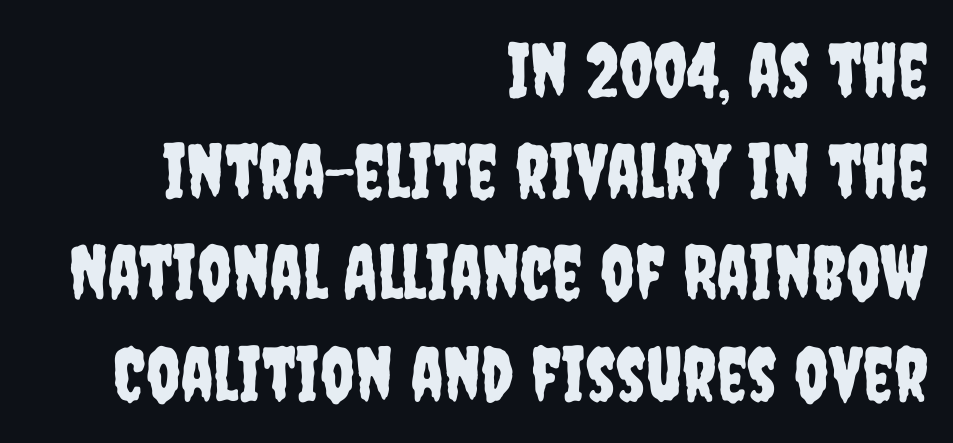
The passage shown stacks its lines at a standard gap. The specimen omits any rule beneath the text block's lines. The line texture is even and compact thanks to regular tracking. Each letter's strokes conclude bluntly, with no projecting serifs.
